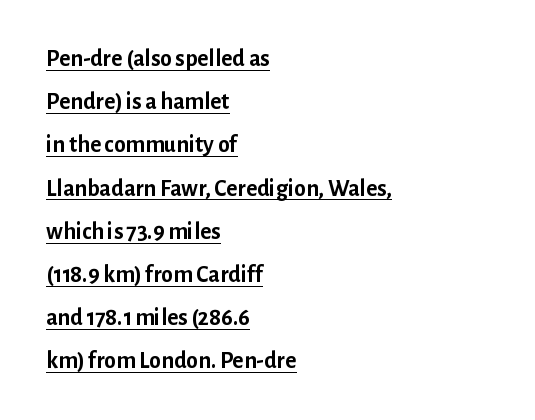
Q: Is the text bold? A: Yes.
Q: Is the text italic (slanted)? A: No, it is upright.
Q: Is the text underlined? A: Yes.
Q: How is the paragraph aligned? A: Left-aligned.
Q: Is the spacing between letters normal or unusually wide? A: Normal.
